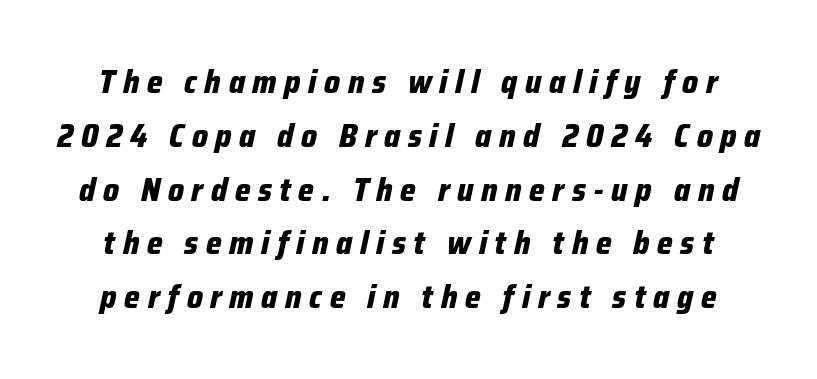
The image shows 33 px bold, condensed type, italic (leaning right); set normal line spacing (1.63x), unusually wide letter spacing (+0.23 em), not underlined; low stroke contrast and a medium x-height.
